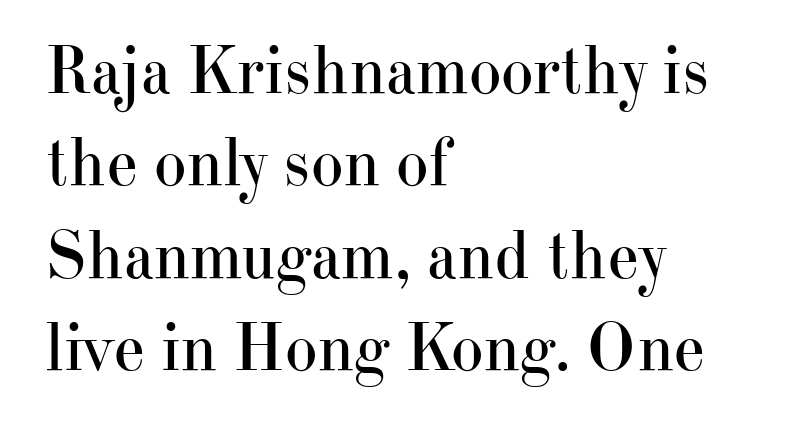
The typesetter chose a ragged-right arrangement here. The words here are not underlined. The rows are spaced the way most documents space them. Examine the stroke ends and you'll spot serifs.
